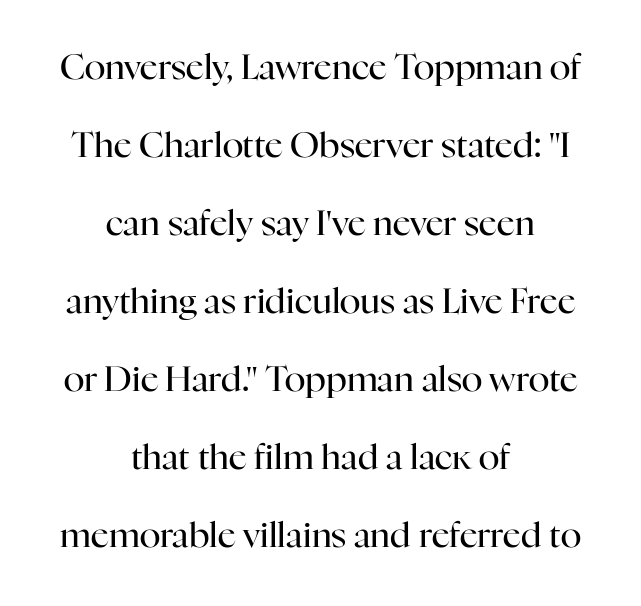
{"serif": "yes", "italic": "no", "bold": "no", "weight": "regular", "width": "normal", "stroke_contrast": "high", "x_height": "medium", "monospaced": "no", "underline": "no", "align": "center", "line_spacing": "loose", "line_spacing_ratio": 2.23, "letter_spacing": "normal", "letter_spacing_em": 0.0, "glyph_px": 35}
